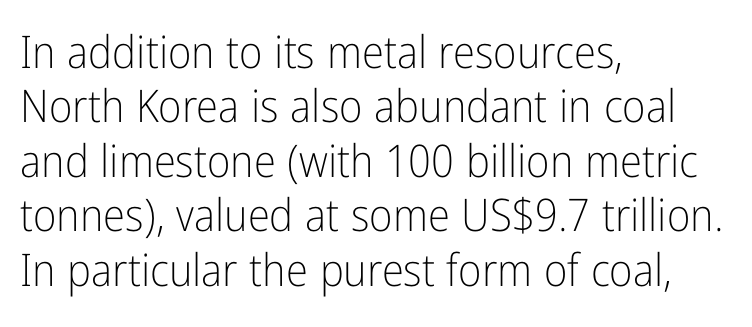
{"serif": "no", "italic": "no", "bold": "no", "weight": "light", "width": "condensed", "stroke_contrast": "low", "x_height": "medium", "monospaced": "no", "underline": "no", "align": "left", "line_spacing_ratio": 1.21, "letter_spacing": "normal", "letter_spacing_em": 0.0, "glyph_px": 45}
